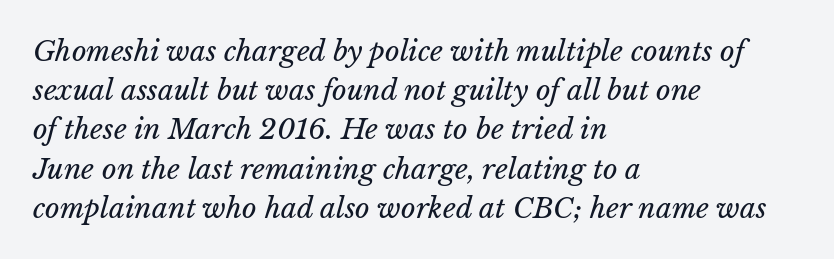
Q: Is the text bold? A: No.
Q: Is the text underlined? A: No.
Q: How is the paragraph aligned? A: Left-aligned.
Q: Is the spacing between letters normal or unusually wide? A: Normal.
Q: Is the spacing between lines tight, normal or loose? A: Normal.
Q: Width (condensed, normal, or wide)? A: Normal.
Q: Stroke contrast? A: Low.
Q: x-height? A: Medium.
Q: Monospaced? A: No.
